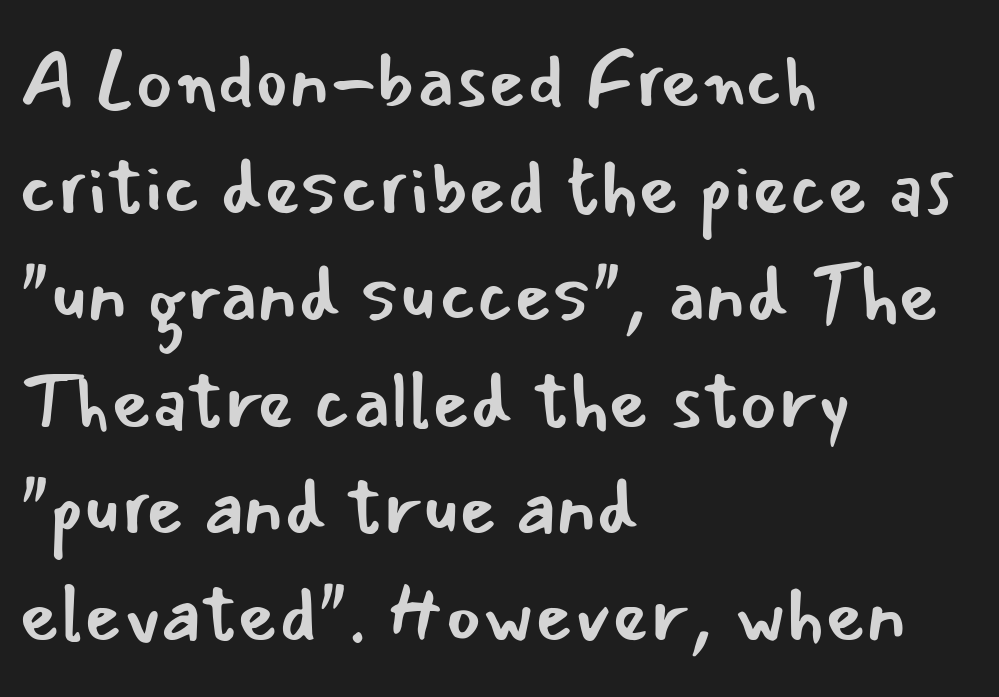
The image shows 78 px regular-weight sans-serif type, upright; set left-aligned, normal line spacing (1.37x), normal letter spacing, not underlined; low stroke contrast and a small x-height.
